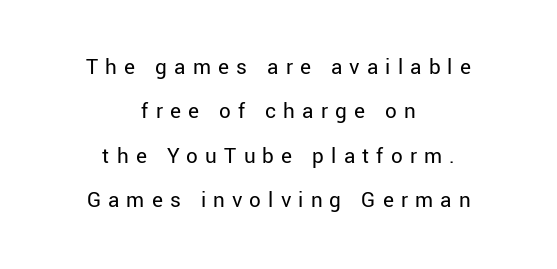
The image shows 23 px text type, upright; set centered, loose line spacing (1.93x), unusually wide letter spacing (+0.31 em), not underlined.
